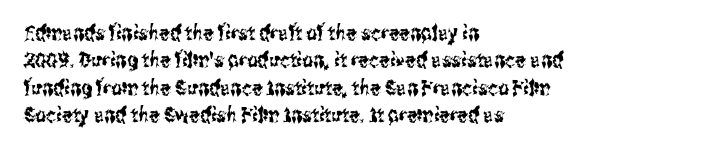
You could call the tracking neutral — neither tight nor loose. Honestly, there is no underline to notice here at all. This is roman type, the default non-slanted kind. Compared with a centered layout, this one pins lines to the left instead. Interline gaps are of average width in this sample.
